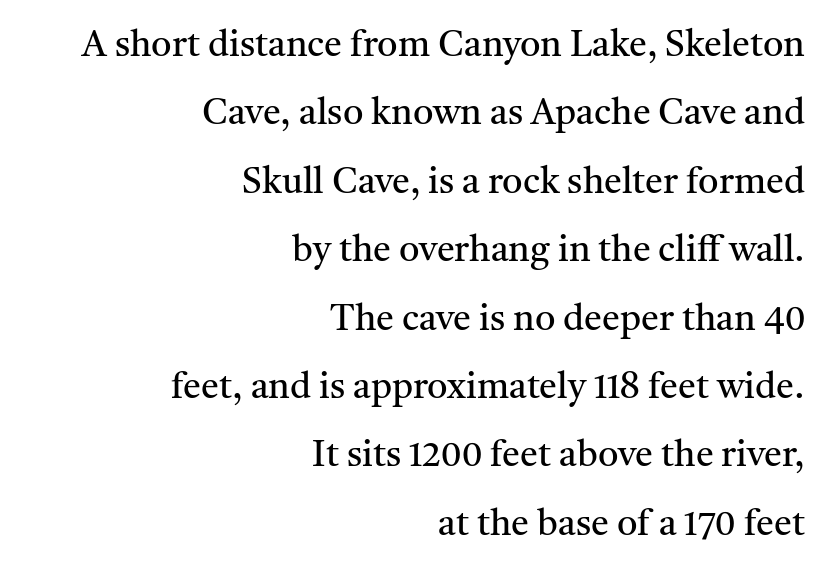
Q: Is the text bold? A: No.
Q: Is the text italic (slanted)? A: No, it is upright.
Q: Is the typeface a serif or a sans-serif typeface? A: Serif.
Q: Is the text underlined? A: No.
Q: How is the paragraph aligned? A: Right-aligned.
Q: Is the spacing between letters normal or unusually wide? A: Normal.
Q: Is the spacing between lines tight, normal or loose? A: Loose.
Q: Width (condensed, normal, or wide)? A: Normal.
Q: Stroke contrast? A: Medium.
Q: x-height? A: Medium.
Q: Monospaced? A: No.
